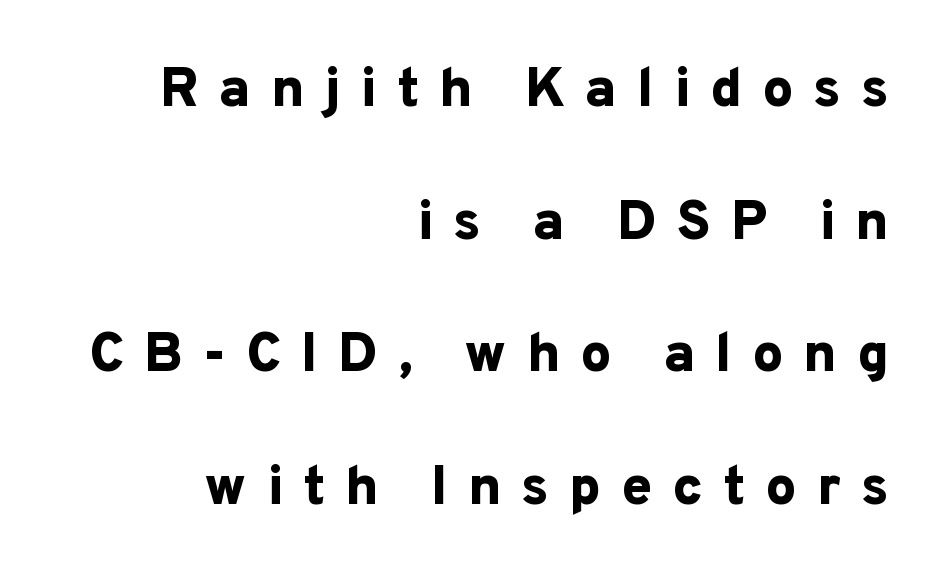
Each row of text sits above clean, open space. Character widths vary here, with narrow letters taking less room than wide ones. Successive baselines arrive slowly, with a big drop between each. Vertical strokes here are truly vertical.
